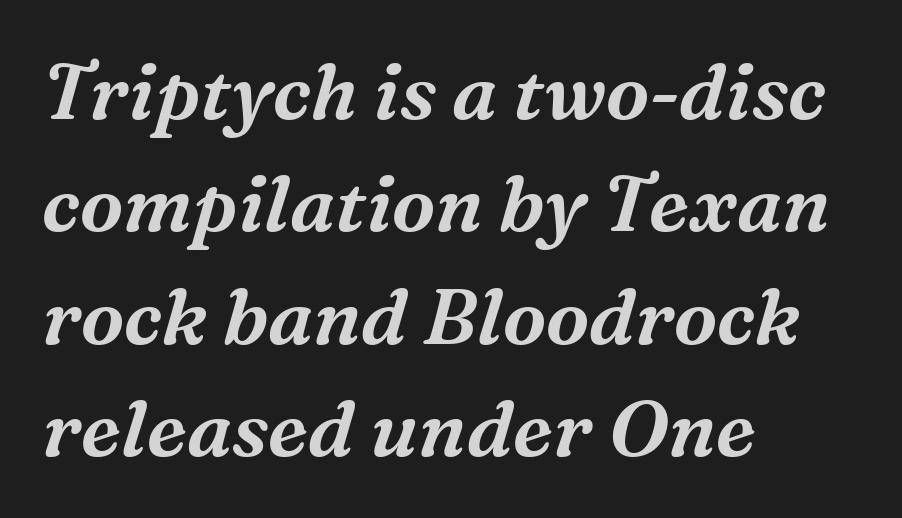
{"serif": "yes", "italic": "yes", "lean": "right", "slant_degrees": 16, "width": "normal", "stroke_contrast": "medium", "x_height": "medium", "monospaced": "no", "underline": "no", "align": "left", "line_spacing": "normal", "line_spacing_ratio": 1.44, "letter_spacing": "normal", "letter_spacing_em": 0.0, "glyph_px": 78}
